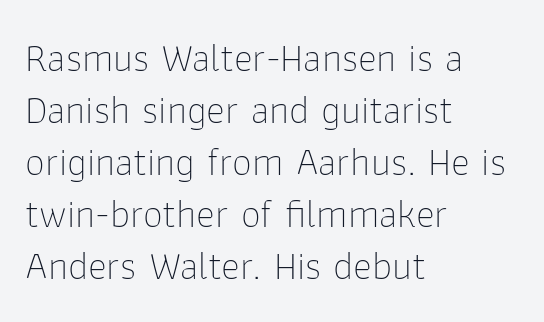
Descender tails drop into unmarked territory. The gaps between neighbouring characters are ordinary and unremarkable. Students, observe: this is what conventionally led text looks like. Vertical stems look standard width or narrower in stroke.
